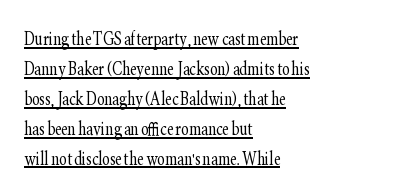
{"italic": "no", "bold": "no", "underline": "yes", "align": "left", "line_spacing": "normal", "line_spacing_ratio": 1.3, "letter_spacing": "normal", "letter_spacing_em": 0.0, "glyph_px": 23}
